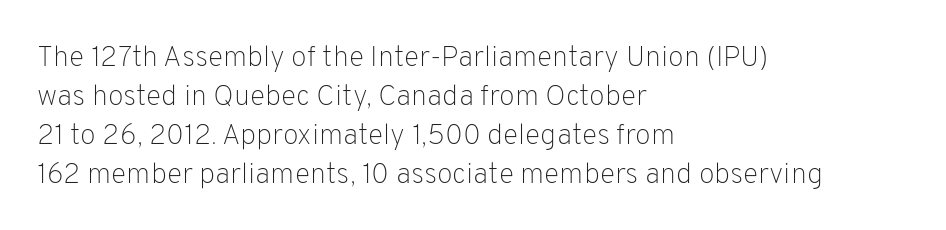
Q: Is the text bold? A: No.
Q: Is the text italic (slanted)? A: No, it is upright.
Q: Is the typeface a serif or a sans-serif typeface? A: Sans-serif.
Q: Is the text underlined? A: No.
Q: How is the paragraph aligned? A: Left-aligned.
Q: Is the spacing between letters normal or unusually wide? A: Normal.
Q: Is the spacing between lines tight, normal or loose? A: Normal.
Q: Width (condensed, normal, or wide)? A: Normal.
Q: Stroke contrast? A: Low.
Q: x-height? A: Medium.
Q: Monospaced? A: No.
